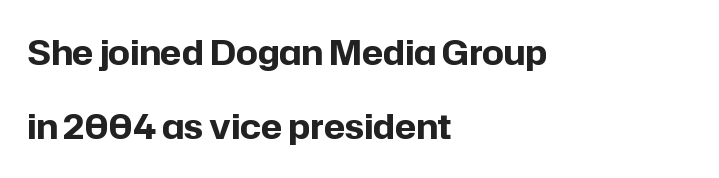
Q: Is the text bold? A: Yes.
Q: Is the text italic (slanted)? A: No, it is upright.
Q: Is the typeface a serif or a sans-serif typeface? A: Sans-serif.
Q: Is the text underlined? A: No.
Q: How is the paragraph aligned? A: Left-aligned.
Q: Is the spacing between letters normal or unusually wide? A: Normal.
Q: Is the spacing between lines tight, normal or loose? A: Loose.
Q: Width (condensed, normal, or wide)? A: Normal.
Q: Stroke contrast? A: Low.
Q: x-height? A: Medium.
Q: Monospaced? A: No.
